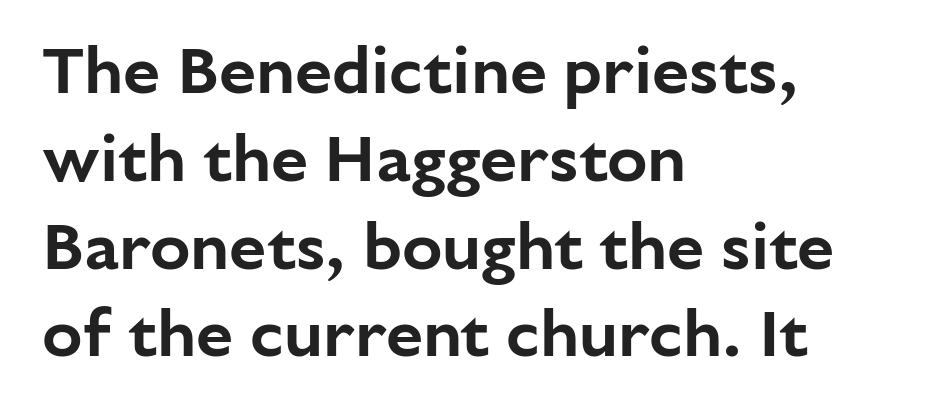
The image shows 67 px sans-serif type, upright; set left-aligned, normal line spacing (1.31x), normal letter spacing, not underlined; low stroke contrast and a medium x-height.
